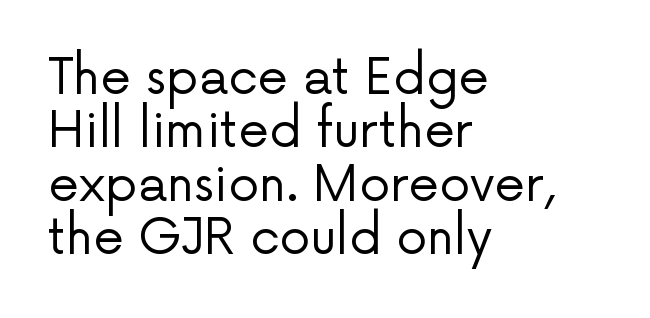
The image shows 49 px regular-weight sans-serif type, upright; set left-aligned, tight line spacing (1.09x), normal letter spacing, not underlined; low stroke contrast and a medium x-height.
